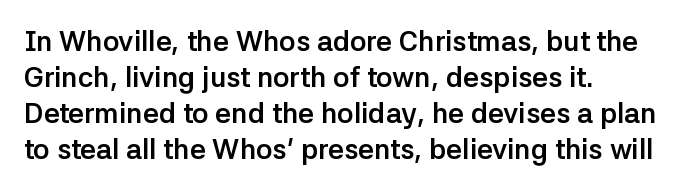
Q: Is the text bold? A: Yes.
Q: Is the text italic (slanted)? A: No, it is upright.
Q: Is the typeface a serif or a sans-serif typeface? A: Sans-serif.
Q: Is the text underlined? A: No.
Q: How is the paragraph aligned? A: Left-aligned.
Q: Is the spacing between letters normal or unusually wide? A: Normal.
Q: Is the spacing between lines tight, normal or loose? A: Normal.
Q: Width (condensed, normal, or wide)? A: Normal.
Q: Stroke contrast? A: Low.
Q: x-height? A: Medium.
Q: Monospaced? A: No.
